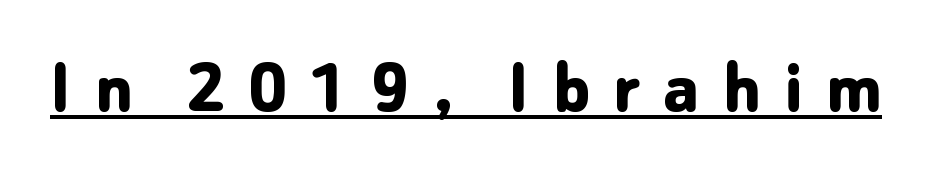
Q: Is the text bold? A: Yes.
Q: Is the text italic (slanted)? A: No, it is upright.
Q: Is the typeface a serif or a sans-serif typeface? A: Sans-serif.
Q: Is the text underlined? A: Yes.
Q: Is the spacing between letters normal or unusually wide? A: Unusually wide.
Q: Width (condensed, normal, or wide)? A: Normal.
Q: Stroke contrast? A: Low.
Q: x-height? A: Medium.
Q: Monospaced? A: No.
